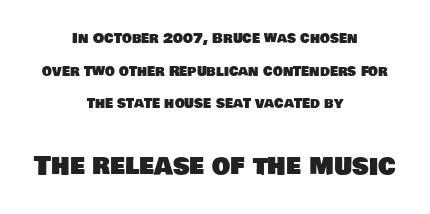
Q: Is the text underlined? A: No.
Q: How is the paragraph aligned? A: Centered.
Q: Is the spacing between letters normal or unusually wide? A: Normal.
Q: Is the spacing between lines tight, normal or loose? A: Loose.
Q: Which block of text is set in a larger size, the first (top) or the second (bottom)? A: The second (bottom) one.
